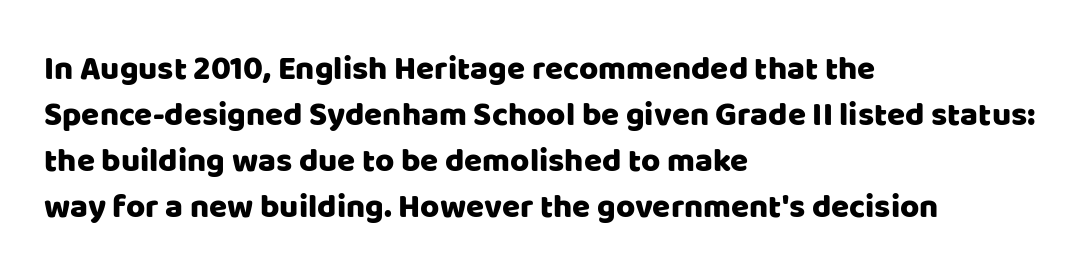
The letterforms sit shoulder to shoulder at normal distance. This block has exactly the height ordinary leading produces. Looks like regular typesetting: each glyph gets only the width it needs. Posture: straight, roman, zero tilt.
